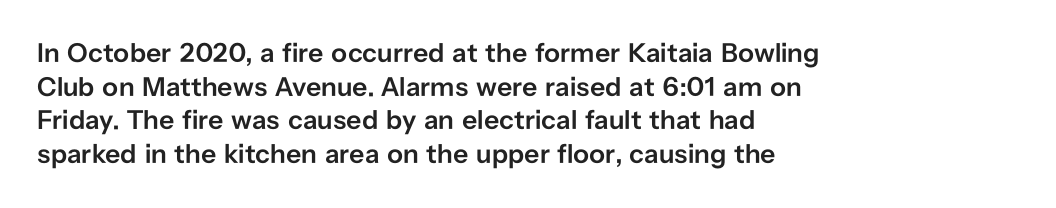
{"italic": "no", "bold": "semi", "underline": "no", "align": "left", "line_spacing": "normal", "line_spacing_ratio": 1.25, "letter_spacing": "normal", "letter_spacing_em": 0.0, "glyph_px": 27}
